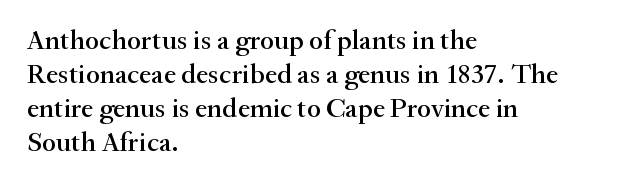
Italic: no, the glyphs are upright roman. One-word summary of the alignment: left. Quick note: underline off. Each letter keeps its own natural width here, so spacing adapts to shape. The characters display serif detailing at their extremities. This rendering leaves character spacing at its baseline value.
